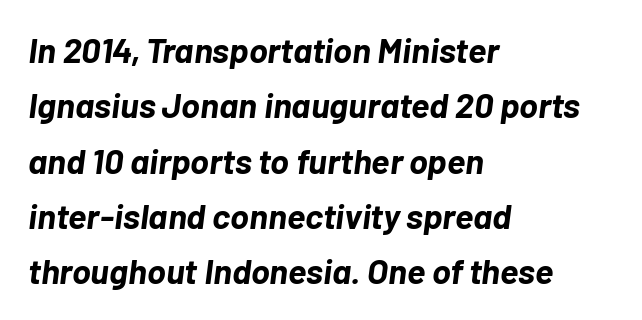
{"italic": "yes", "lean": "right", "slant_degrees": 7, "bold": "yes", "weight": "bold", "width": "normal", "stroke_contrast": "low", "x_height": "medium", "monospaced": "no", "underline": "no", "align": "left", "line_spacing": "normal", "line_spacing_ratio": 1.58, "letter_spacing": "normal", "letter_spacing_em": 0.0, "glyph_px": 35}
